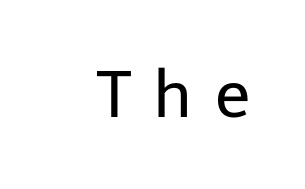
Do the characters align in a grid? No, the font is proportional. No letter is thick-stroked: the sample isn't bold. The letters carry no serifs — their stems end cleanly without finishing strokes. Honestly, the letter spacing is so wide it's the main thing you notice.
